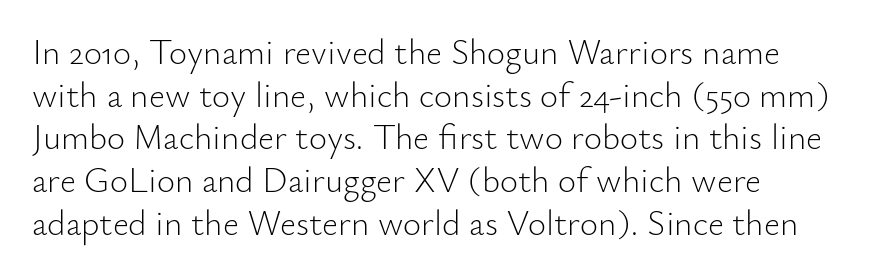
The image shows 35 px light sans-serif type, upright; set line spacing 1.22x, normal letter spacing, not underlined; low stroke contrast and a small x-height.
